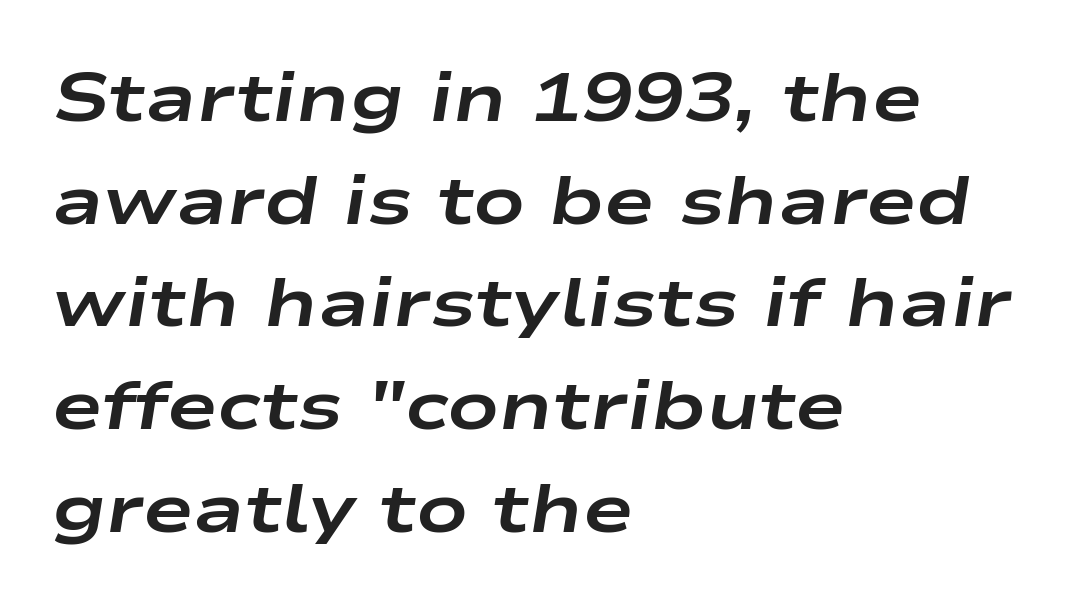
Q: Is the text bold? A: Yes.
Q: Is the text italic (slanted)? A: Yes, it leans right by about 9 degrees.
Q: Is the text underlined? A: No.
Q: How is the paragraph aligned? A: Left-aligned.
Q: Is the spacing between letters normal or unusually wide? A: Normal.
Q: Is the spacing between lines tight, normal or loose? A: Normal.
Q: Width (condensed, normal, or wide)? A: Wide.
Q: Stroke contrast? A: Low.
Q: x-height? A: Medium.
Q: Monospaced? A: No.
